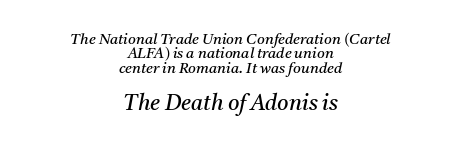
The image shows 22 px text type, italic (leaning right); set centered, tight line spacing (0.96x), normal letter spacing, not underlined; the second (bottom) block is 1.47x larger.
